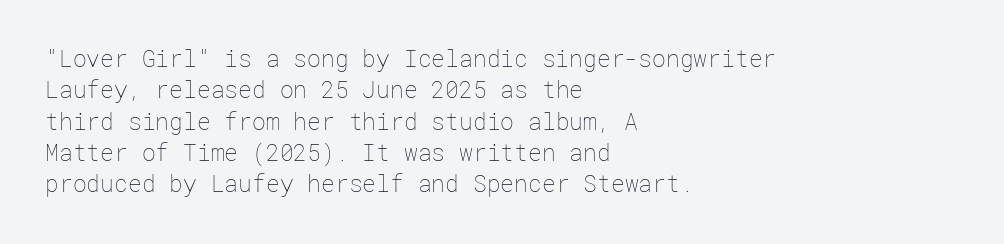
{"italic": "no", "bold": "no", "underline": "no", "align": "left", "line_spacing": "normal", "line_spacing_ratio": 1.36, "letter_spacing": "normal", "letter_spacing_em": 0.0, "glyph_px": 23}
